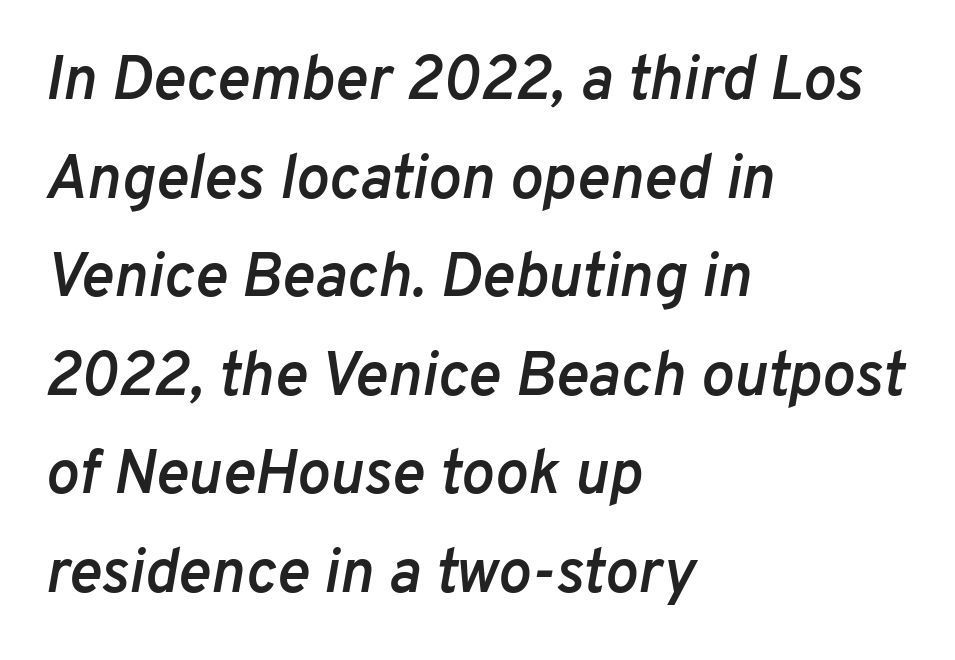
Q: Is the text bold? A: Semi-bold.
Q: Is the text italic (slanted)? A: Yes, it leans right by about 10 degrees.
Q: Is the text underlined? A: No.
Q: How is the paragraph aligned? A: Left-aligned.
Q: Is the spacing between letters normal or unusually wide? A: Normal.
Q: Is the spacing between lines tight, normal or loose? A: Normal.
Q: Width (condensed, normal, or wide)? A: Normal.
Q: Stroke contrast? A: Low.
Q: x-height? A: Medium.
Q: Monospaced? A: No.
